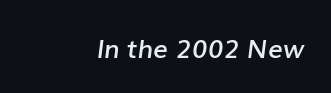
The image shows 26 px text type, italic (leaning right); set right-aligned, normal letter spacing, not underlined.
